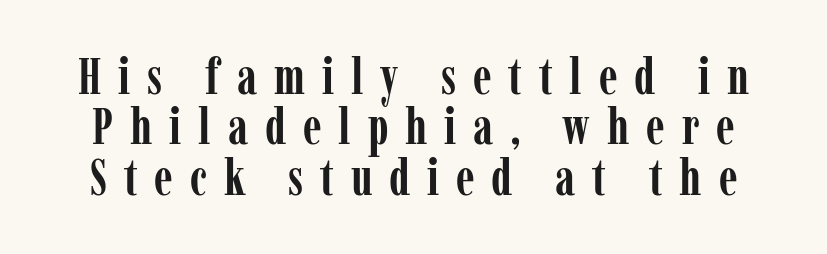
The words here are not underlined. This block would grow much taller if given ordinary leading; it's compressed now. A full-strength bold gives these letters their thick strokes. There is plenty of visible air inserted between adjacent glyphs.
